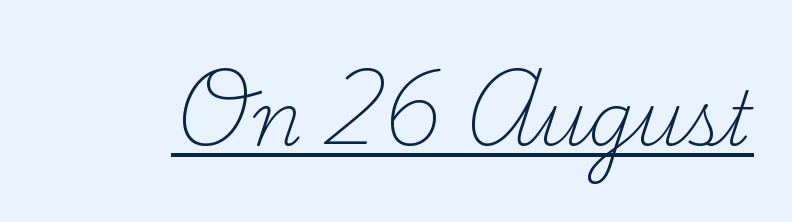
Does extra space separate the letters? No, they use regular spacing. This rendering features underlined lettering. Character widths vary here, with narrow letters taking less room than wide ones.
